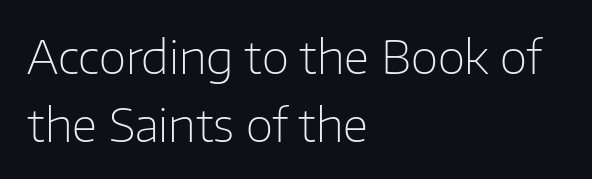
{"serif": "no", "italic": "no", "bold": "no", "weight": "light", "width": "normal", "stroke_contrast": "low", "x_height": "medium", "monospaced": "no", "underline": "no", "align": "left", "line_spacing": "normal", "line_spacing_ratio": 1.51, "letter_spacing": "normal", "letter_spacing_em": 0.0, "glyph_px": 45}
